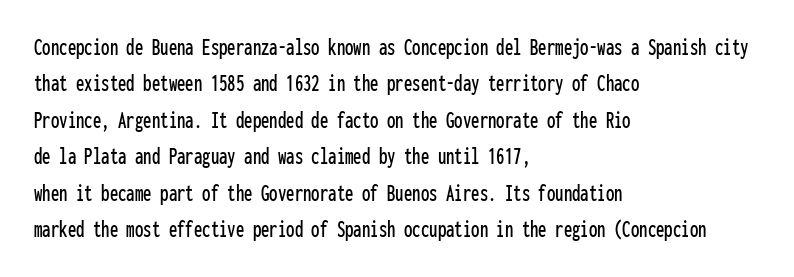
Q: Is the text italic (slanted)? A: No, it is upright.
Q: Is the text underlined? A: No.
Q: How is the paragraph aligned? A: Left-aligned.
Q: Is the spacing between letters normal or unusually wide? A: Normal.
Q: Is the spacing between lines tight, normal or loose? A: Normal.
